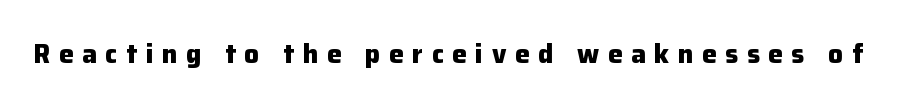
Q: Is the text bold? A: Yes.
Q: Is the text italic (slanted)? A: No, it is upright.
Q: Is the text underlined? A: No.
Q: Is the spacing between letters normal or unusually wide? A: Unusually wide.
